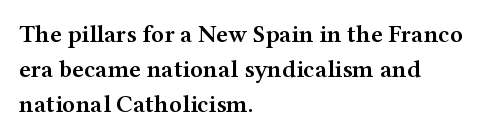
The image shows 25 px text type, upright; set left-aligned, normal line spacing (1.4x), normal letter spacing, not underlined.
